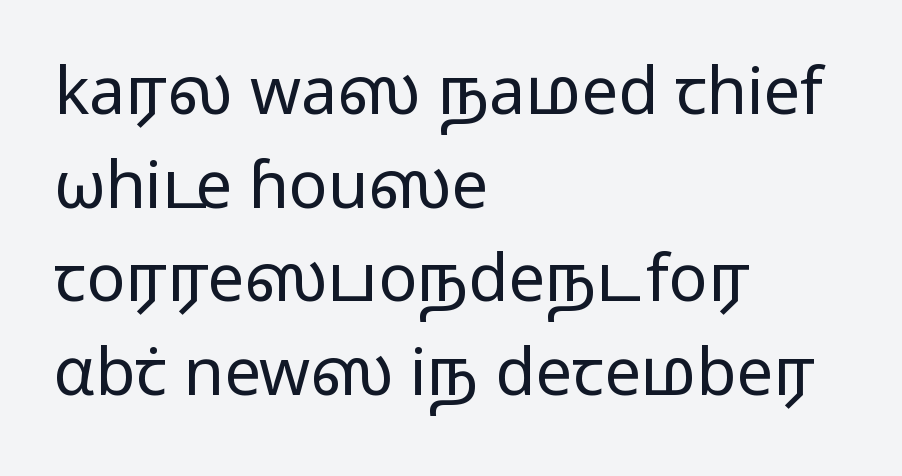
The image shows 65 px regular-weight, wide sans-serif type, upright; set left-aligned, normal line spacing (1.44x), normal letter spacing, not underlined; low stroke contrast and a medium x-height.
